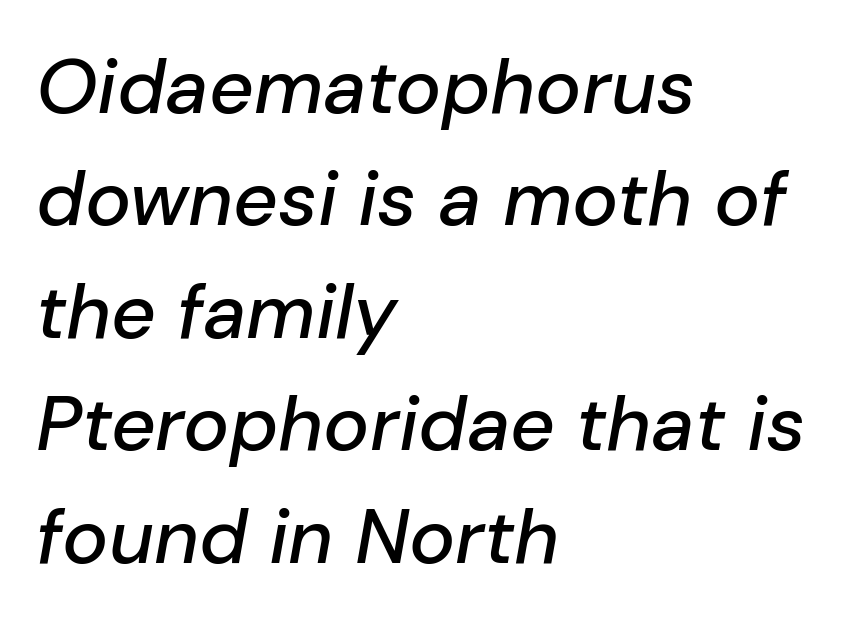
Q: Is the text italic (slanted)? A: Yes, it leans right by about 10 degrees.
Q: Is the text underlined? A: No.
Q: How is the paragraph aligned? A: Left-aligned.
Q: Is the spacing between letters normal or unusually wide? A: Normal.
Q: Is the spacing between lines tight, normal or loose? A: Normal.
Q: Width (condensed, normal, or wide)? A: Normal.
Q: Stroke contrast? A: Low.
Q: x-height? A: Medium.
Q: Monospaced? A: No.
